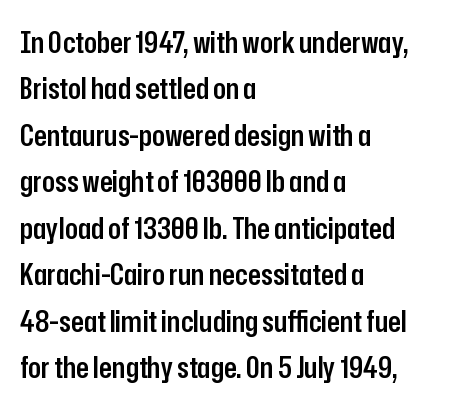
Q: Is the text bold? A: Semi-bold.
Q: Is the text italic (slanted)? A: No, it is upright.
Q: Is the typeface a serif or a sans-serif typeface? A: Sans-serif.
Q: Is the text underlined? A: No.
Q: How is the paragraph aligned? A: Left-aligned.
Q: Is the spacing between letters normal or unusually wide? A: Normal.
Q: Is the spacing between lines tight, normal or loose? A: Normal.
Q: Width (condensed, normal, or wide)? A: Condensed.
Q: Stroke contrast? A: Low.
Q: x-height? A: Medium.
Q: Monospaced? A: No.
